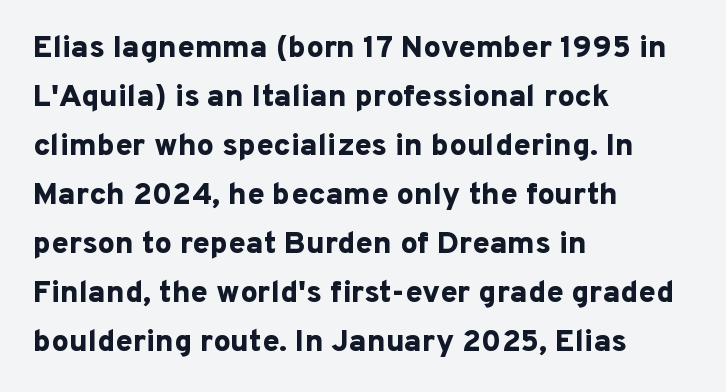
Q: Is the text bold? A: Yes.
Q: Is the text italic (slanted)? A: No, it is upright.
Q: Is the typeface a serif or a sans-serif typeface? A: Sans-serif.
Q: Is the text underlined? A: No.
Q: How is the paragraph aligned? A: Left-aligned.
Q: Is the spacing between letters normal or unusually wide? A: Normal.
Q: Is the spacing between lines tight, normal or loose? A: Normal.
Q: Width (condensed, normal, or wide)? A: Normal.
Q: Stroke contrast? A: Low.
Q: x-height? A: Medium.
Q: Monospaced? A: No.
